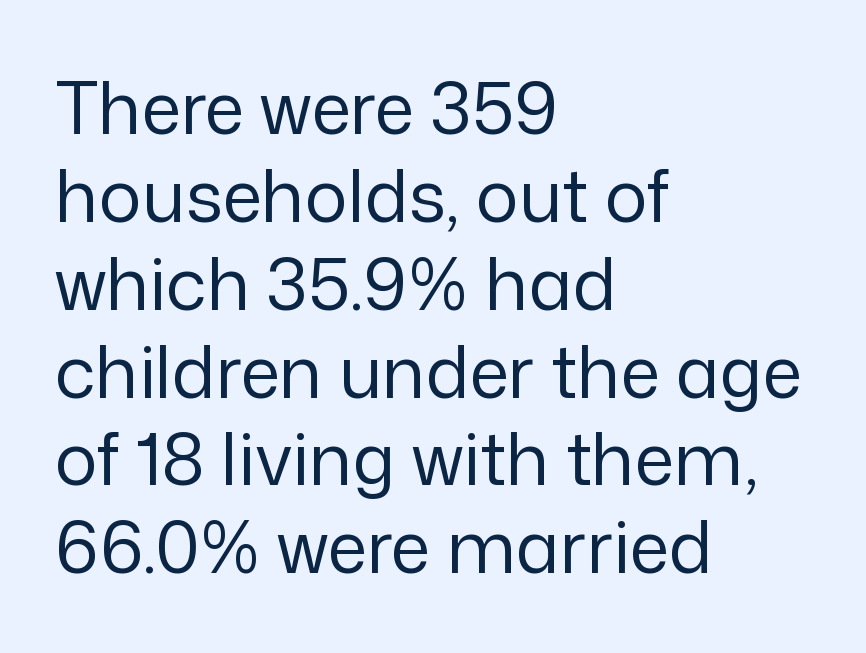
{"serif": "no", "italic": "no", "bold": "no", "weight": "regular", "width": "normal", "stroke_contrast": "low", "x_height": "medium", "monospaced": "no", "underline": "no", "align": "left", "line_spacing_ratio": 1.22, "letter_spacing": "normal", "letter_spacing_em": 0.0, "glyph_px": 72}
